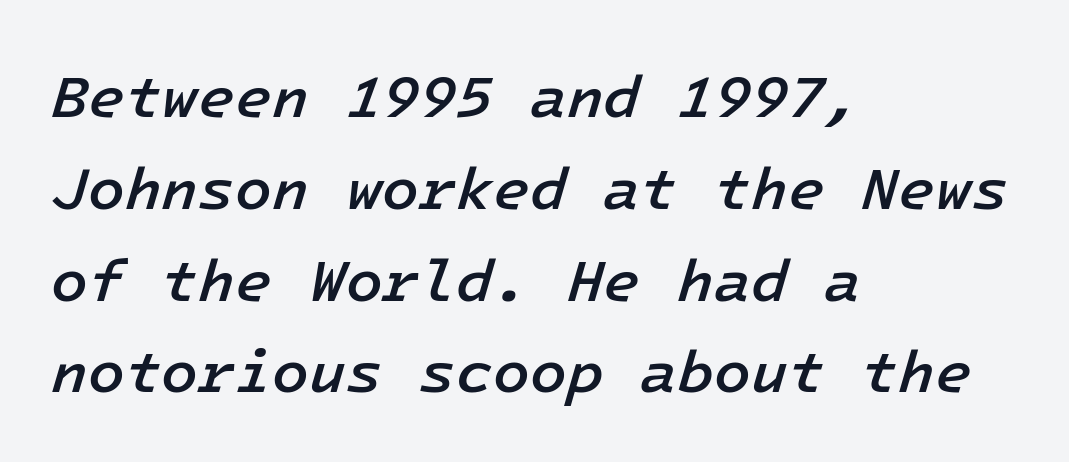
{"italic": "yes", "lean": "right", "slant_degrees": 16, "bold": "semi", "weight": "semibold", "width": "normal", "stroke_contrast": "low", "x_height": "medium", "underline": "no", "align": "left", "line_spacing": "normal", "line_spacing_ratio": 1.53, "letter_spacing": "normal", "letter_spacing_em": 0.0, "glyph_px": 60}
